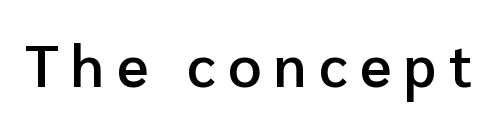
Q: Is the text bold? A: Semi-bold.
Q: Is the text italic (slanted)? A: No, it is upright.
Q: Is the typeface a serif or a sans-serif typeface? A: Sans-serif.
Q: Is the text underlined? A: No.
Q: Is the spacing between letters normal or unusually wide? A: Unusually wide.
Q: Width (condensed, normal, or wide)? A: Normal.
Q: Stroke contrast? A: Low.
Q: x-height? A: Medium.
Q: Monospaced? A: No.
